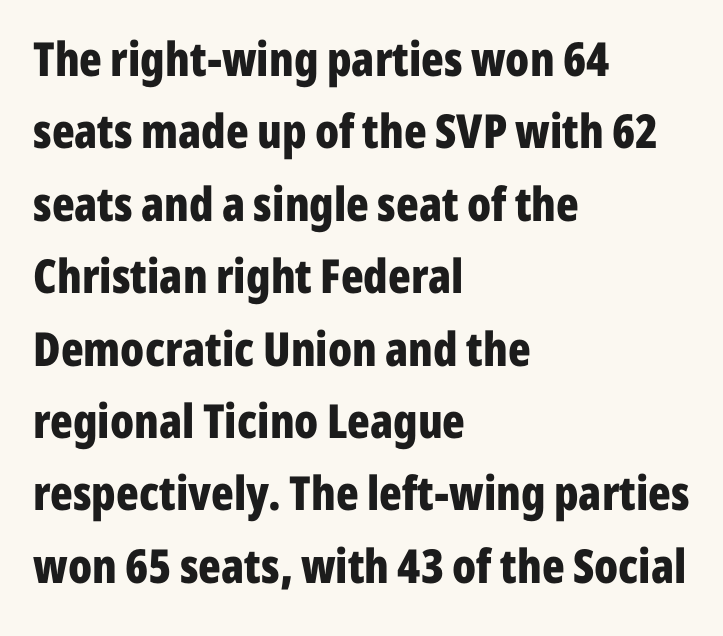
The image shows 47 px bold, condensed sans-serif type, upright; set left-aligned, normal line spacing (1.54x), normal letter spacing, not underlined; low stroke contrast and a medium x-height.
